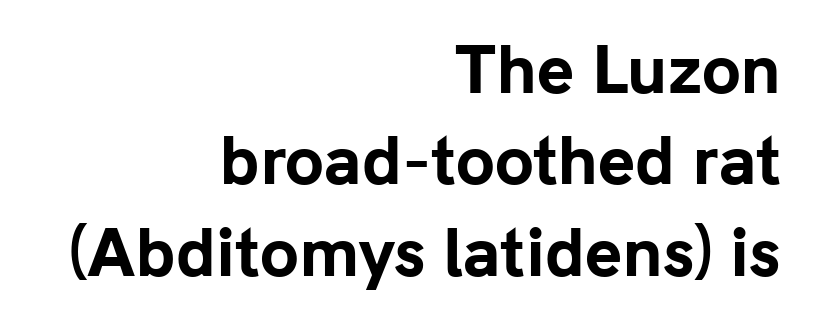
{"serif": "no", "italic": "no", "bold": "yes", "weight": "bold", "width": "normal", "stroke_contrast": "low", "x_height": "medium", "monospaced": "no", "underline": "no", "align": "right", "line_spacing": "normal", "line_spacing_ratio": 1.45, "letter_spacing": "normal", "letter_spacing_em": 0.0, "glyph_px": 63}
